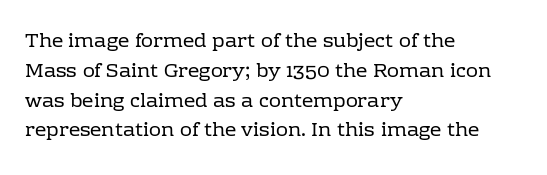
{"italic": "no", "bold": "no", "underline": "no", "align": "left", "line_spacing": "normal", "line_spacing_ratio": 1.49, "letter_spacing": "normal", "letter_spacing_em": 0.0, "glyph_px": 20}
